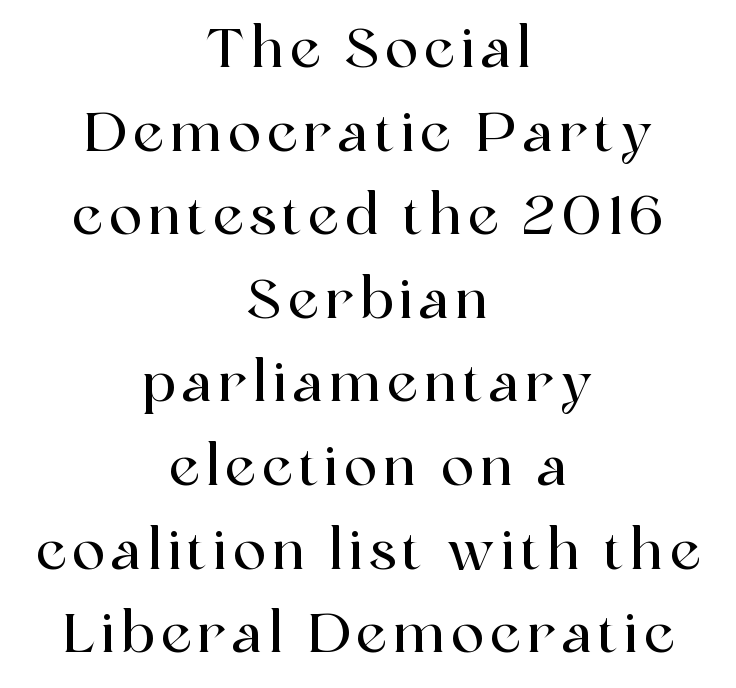
Q: Is the text italic (slanted)? A: No, it is upright.
Q: Is the typeface a serif or a sans-serif typeface? A: Serif.
Q: Is the text underlined? A: No.
Q: How is the paragraph aligned? A: Centered.
Q: Is the spacing between lines tight, normal or loose? A: Normal.
Q: Width (condensed, normal, or wide)? A: Normal.
Q: x-height? A: Medium.
Q: Monospaced? A: No.
